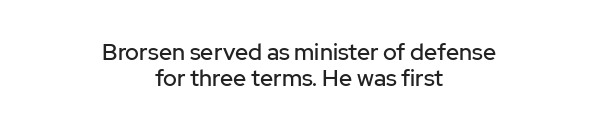
{"italic": "no", "underline": "no", "align": "center", "line_spacing": "tight", "line_spacing_ratio": 1.14, "letter_spacing": "normal", "letter_spacing_em": 0.0, "glyph_px": 23}
